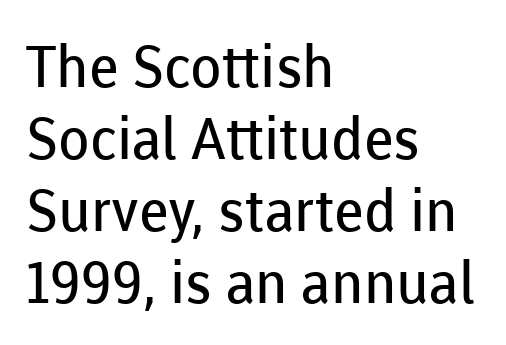
Note the varied advance widths — an 'i' is clearly narrower than an 'm'. Does extra space separate the letters? No, they use regular spacing. Line starts are locked; line ends wander. It's the straight-up-and-down kind of type.
